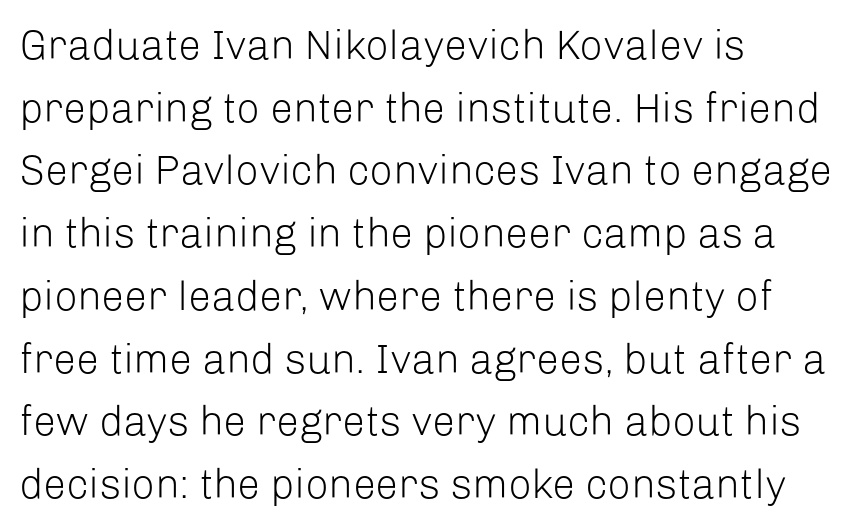
Q: Is the text bold? A: No.
Q: Is the text italic (slanted)? A: No, it is upright.
Q: Is the typeface a serif or a sans-serif typeface? A: Sans-serif.
Q: Is the text underlined? A: No.
Q: How is the paragraph aligned? A: Left-aligned.
Q: Is the spacing between letters normal or unusually wide? A: Normal.
Q: Is the spacing between lines tight, normal or loose? A: Normal.
Q: Width (condensed, normal, or wide)? A: Normal.
Q: Stroke contrast? A: Low.
Q: x-height? A: Medium.
Q: Monospaced? A: No.
